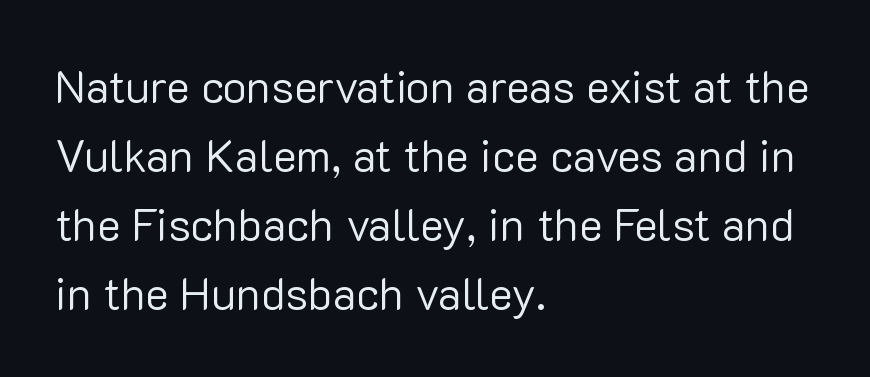
Type without underlining. These lines are rendered in a variable-pitch font. Reading down the column, the eye jumps a familiar distance to each next line. Caption: multi-line text, flush left, ragged right.
